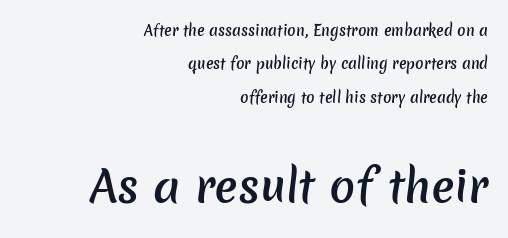
This rendering uses right alignment, leaving the left contour irregular. Is the letter spacing exaggerated? No — it looks like the ordinary default. The face used here is proportionally spaced, like ordinary book or web type. The specimen omits any rule beneath the text block's lines. A great deal of white space separates one row of letters from the next.
